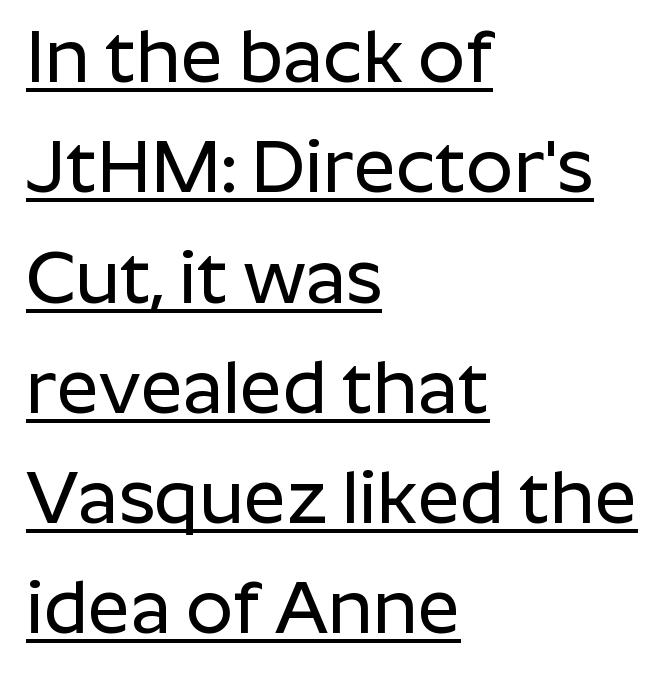
The image shows 74 px sans-serif type, upright; set left-aligned, normal line spacing (1.49x), normal letter spacing, underlined; low stroke contrast and a medium x-height.
